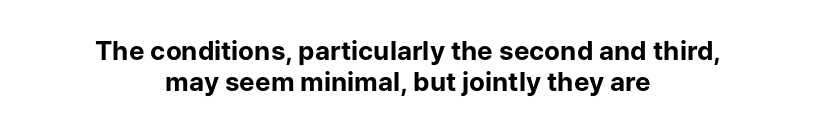
Q: Is the text bold? A: Yes.
Q: Is the text italic (slanted)? A: No, it is upright.
Q: Is the text underlined? A: No.
Q: How is the paragraph aligned? A: Centered.
Q: Is the spacing between letters normal or unusually wide? A: Normal.
